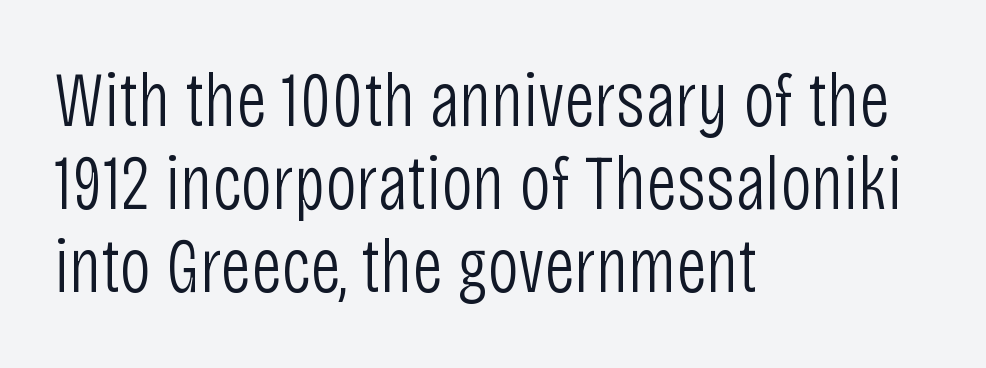
{"serif": "no", "italic": "no", "bold": "no", "weight": "light", "width": "condensed", "stroke_contrast": "low", "x_height": "large", "monospaced": "no", "underline": "no", "align": "left", "line_spacing": "tight", "line_spacing_ratio": 1.08, "letter_spacing": "normal", "letter_spacing_em": 0.0, "glyph_px": 77}
